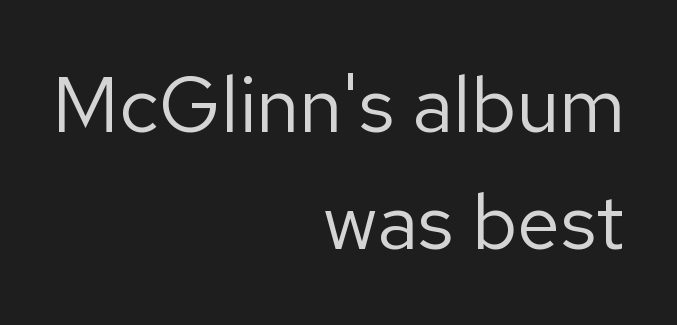
The image shows 78 px regular-weight sans-serif type, upright; set right-aligned, normal line spacing (1.5x), normal letter spacing, not underlined; low stroke contrast and a medium x-height.
